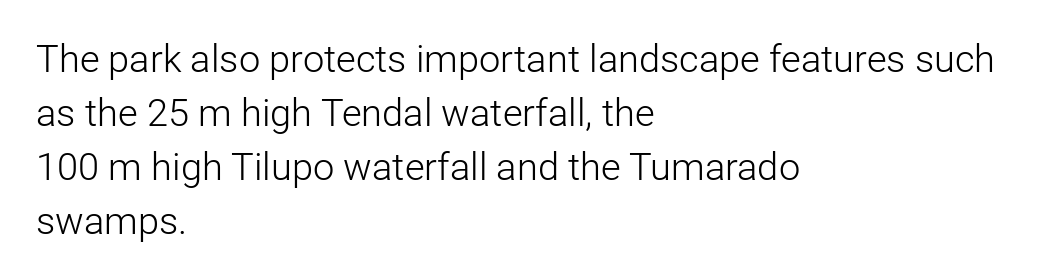
The image shows 38 px light sans-serif type, upright; set left-aligned, normal line spacing (1.42x), normal letter spacing, not underlined; low stroke contrast and a medium x-height.
